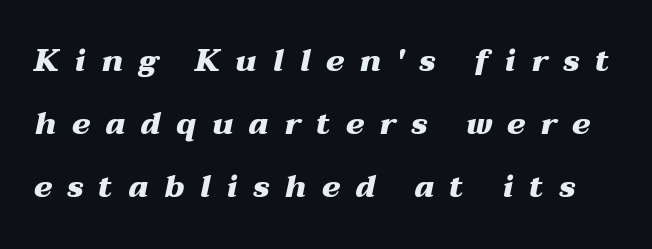
Q: Is the text bold? A: Yes.
Q: Is the text italic (slanted)? A: Yes, it leans right by about 12 degrees.
Q: Is the text underlined? A: No.
Q: Is the spacing between letters normal or unusually wide? A: Unusually wide.
Q: Is the spacing between lines tight, normal or loose? A: Loose.
Q: Width (condensed, normal, or wide)? A: Wide.
Q: Stroke contrast? A: Medium.
Q: x-height? A: Medium.
Q: Monospaced? A: No.
